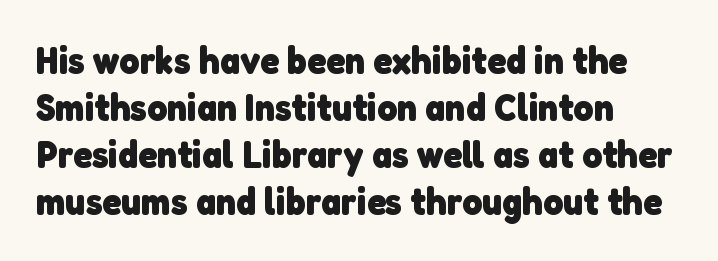
Q: Is the text bold? A: Yes.
Q: Is the typeface a serif or a sans-serif typeface? A: Sans-serif.
Q: Is the text underlined? A: No.
Q: How is the paragraph aligned? A: Left-aligned.
Q: Is the spacing between letters normal or unusually wide? A: Normal.
Q: Width (condensed, normal, or wide)? A: Normal.
Q: Stroke contrast? A: Low.
Q: x-height? A: Medium.
Q: Monospaced? A: No.
